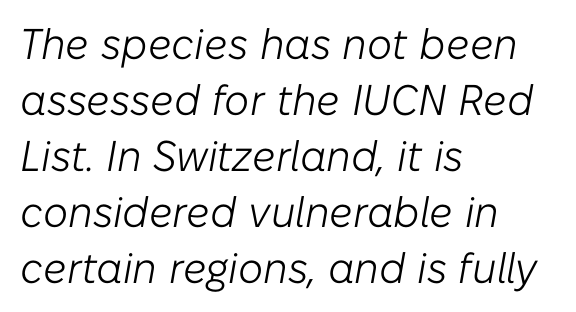
The image shows 43 px light type, italic (leaning right); set left-aligned, normal line spacing (1.3x), normal letter spacing, not underlined; low stroke contrast and a medium x-height.
